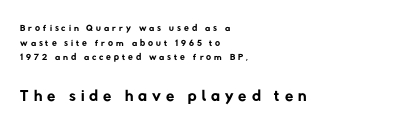
Bare-footed words on every line. How are the letters spaced? Widely, with obvious added tracking. Vertically, the passage feels compressed, each row crowding the next. Which margin do the lines hug? The left one — the right edge is uneven.
